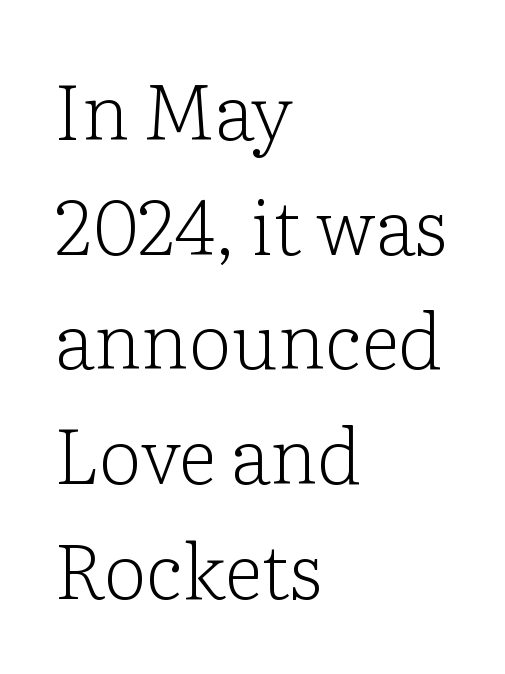
Q: Is the text bold? A: No.
Q: Is the text italic (slanted)? A: No, it is upright.
Q: Is the typeface a serif or a sans-serif typeface? A: Serif.
Q: Is the text underlined? A: No.
Q: How is the paragraph aligned? A: Left-aligned.
Q: Is the spacing between letters normal or unusually wide? A: Normal.
Q: Is the spacing between lines tight, normal or loose? A: Normal.
Q: Width (condensed, normal, or wide)? A: Normal.
Q: Stroke contrast? A: Low.
Q: x-height? A: Medium.
Q: Monospaced? A: No.
